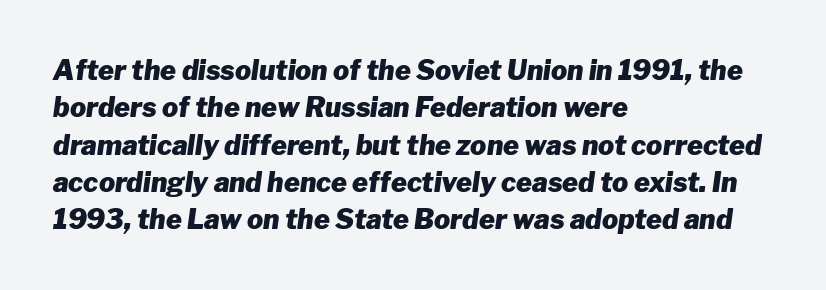
The image shows 27 px bold type, italic (leaning right); set left-aligned, normal line spacing (1.38x), normal letter spacing, not underlined.
